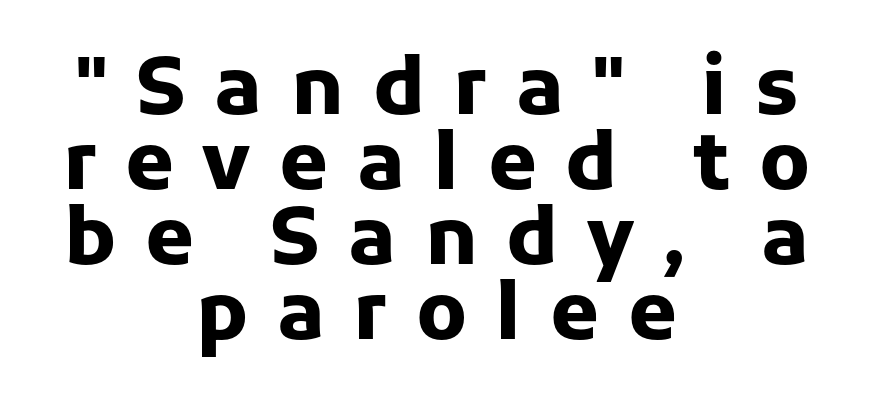
One glance says dense: line gaps are narrower than usual. In terms of posture, this sample is upright. Note the varied advance widths — an 'i' is clearly narrower than an 'm'. To sum up the face: it is a sans, with no serifs.
